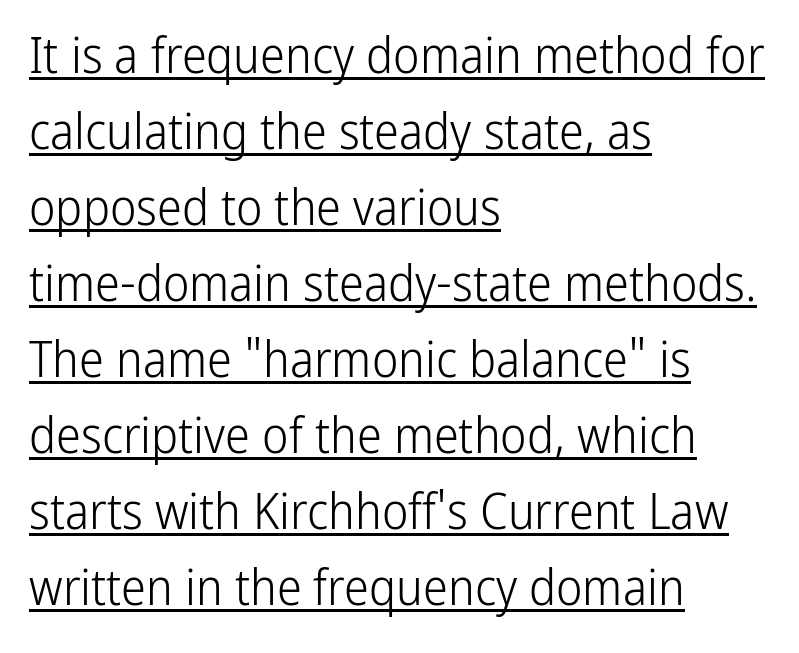
Q: Is the text bold? A: No.
Q: Is the text italic (slanted)? A: No, it is upright.
Q: Is the typeface a serif or a sans-serif typeface? A: Sans-serif.
Q: Is the text underlined? A: Yes.
Q: How is the paragraph aligned? A: Left-aligned.
Q: Is the spacing between letters normal or unusually wide? A: Normal.
Q: Is the spacing between lines tight, normal or loose? A: Normal.
Q: Width (condensed, normal, or wide)? A: Condensed.
Q: Stroke contrast? A: Low.
Q: x-height? A: Medium.
Q: Monospaced? A: No.
